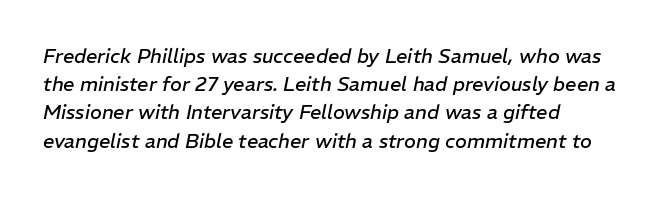
Q: Is the text bold? A: No.
Q: Is the text italic (slanted)? A: Yes, it leans right by about 11 degrees.
Q: Is the text underlined? A: No.
Q: Is the spacing between letters normal or unusually wide? A: Normal.
Q: Is the spacing between lines tight, normal or loose? A: Normal.
